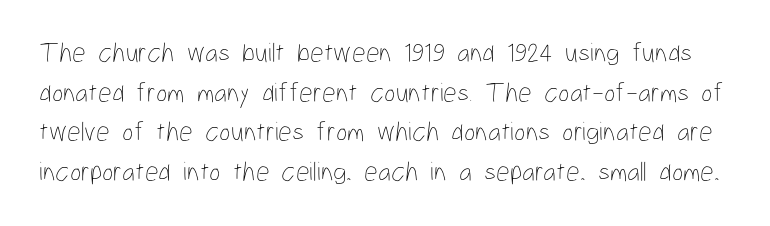
Check the space under the baseline: it is left empty. Tracking value appears to be zero — textbook default spacing. Vertical spacing — default. Weight: not bold — regular or lighter.
